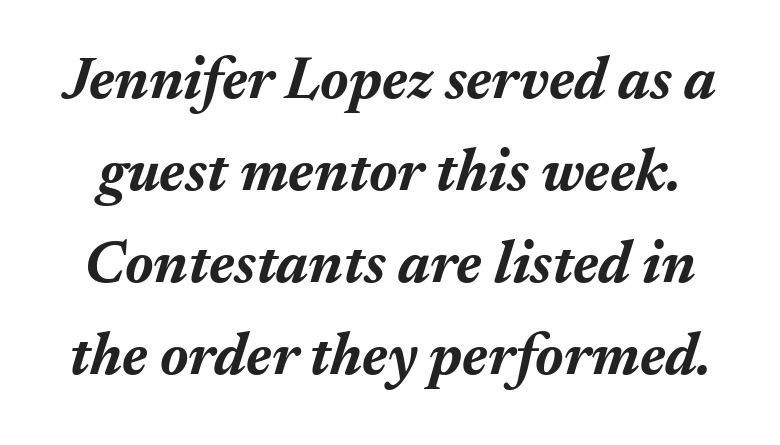
Designer's note — italics engaged. The rendering uses natural spacing where letterforms have individual widths. Compared with typical body copy, the letter spacing here is the same. Decoration check: the copy has no underline. Whoever set this chose a conventional vertical rhythm.
